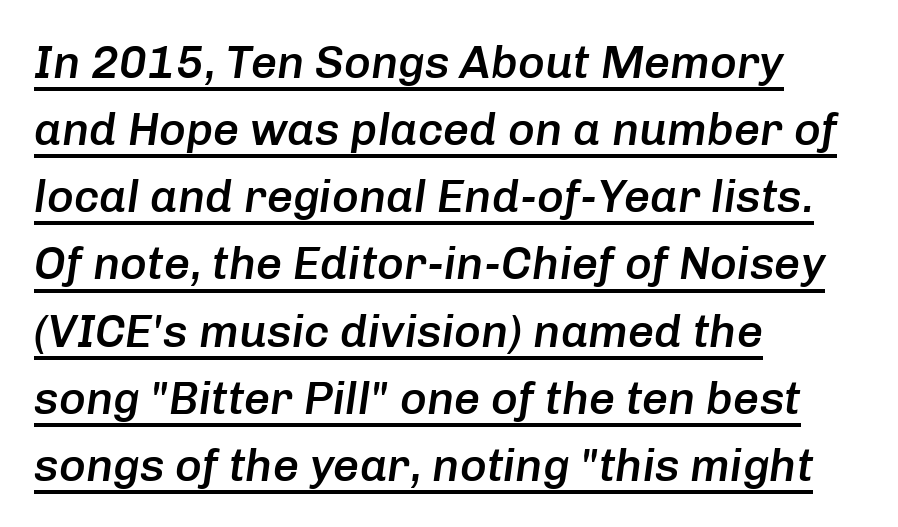
The image shows 46 px semibold type, italic (leaning right); set left-aligned, normal line spacing (1.46x), normal letter spacing, underlined; low stroke contrast and a medium x-height.
